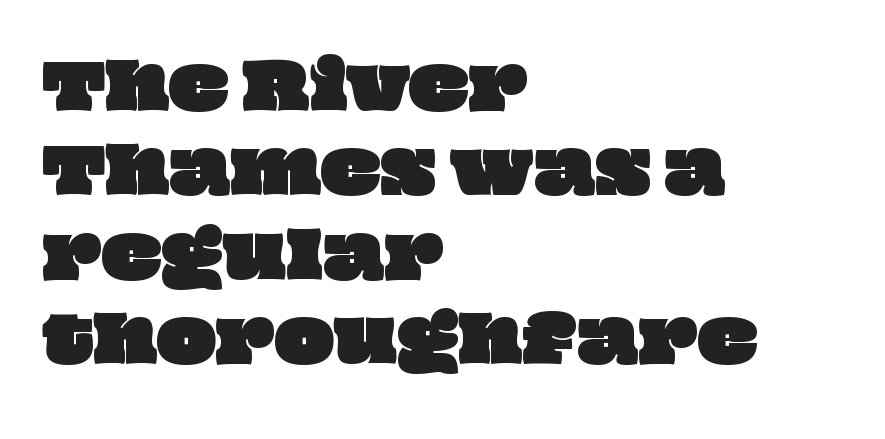
These lines sit exactly where default settings would place them. Bare-footed words on every line. Typeset ragged right — the left edge is the straight one. The tracking reads as untouched default to a designer's eye.
